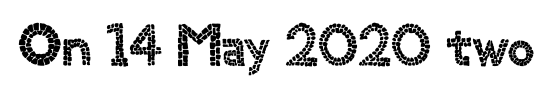
Q: Is the text italic (slanted)? A: No, it is upright.
Q: Is the typeface a serif or a sans-serif typeface? A: Sans-serif.
Q: Is the text underlined? A: No.
Q: Is the spacing between letters normal or unusually wide? A: Normal.
Q: Width (condensed, normal, or wide)? A: Normal.
Q: x-height? A: Small.
Q: Monospaced? A: No.
